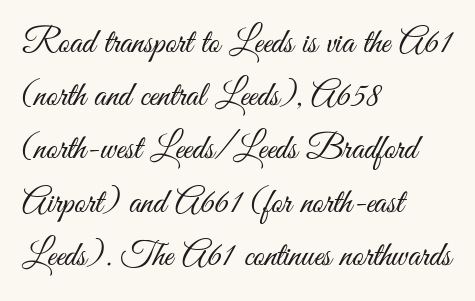
{"serif": "no", "bold": "no", "weight": "light", "width": "condensed", "stroke_contrast": "medium", "x_height": "small", "monospaced": "no", "underline": "no", "align": "left", "line_spacing": "normal", "line_spacing_ratio": 1.52, "letter_spacing": "normal", "letter_spacing_em": 0.0, "glyph_px": 35}
